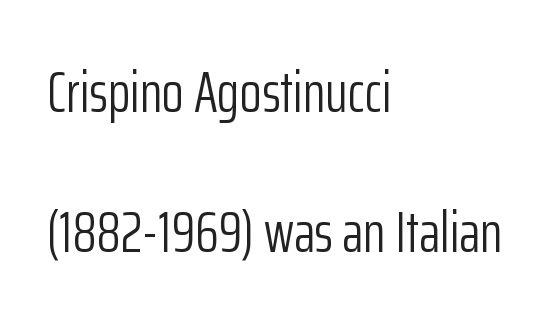
Check the space under the baseline: it is left empty. The rendering uses a large line-height, opening up the rows. This rendering employs a face without finishing strokes, i.e., a sans-serif. Is the block centered? No — it sits flush against the left margin. The passage shown is typed in a proportional face where columns would drift.
